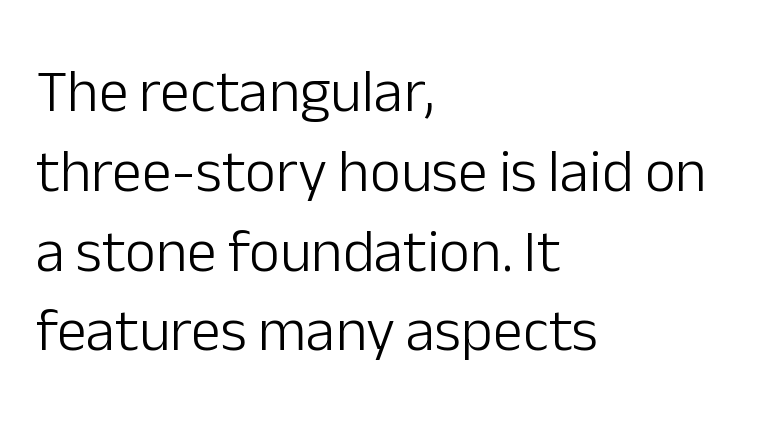
The image shows 60 px light sans-serif type, upright; set left-aligned, normal line spacing (1.33x), normal letter spacing, not underlined; low stroke contrast and a medium x-height.
